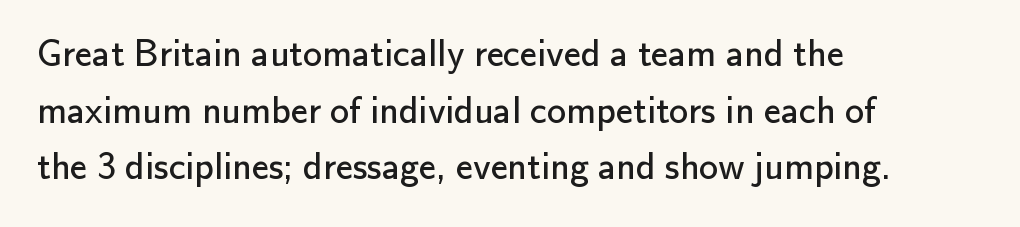
The image shows 38 px regular-weight sans-serif type, upright; set left-aligned, normal line spacing (1.49x), normal letter spacing, not underlined; low stroke contrast and a small x-height.
